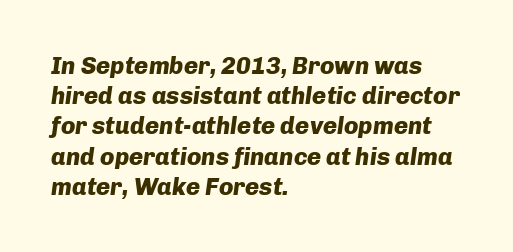
Q: Is the text bold? A: Yes.
Q: Is the text italic (slanted)? A: Yes, it leans right by about 8 degrees.
Q: Is the text underlined? A: No.
Q: How is the paragraph aligned? A: Left-aligned.
Q: Is the spacing between letters normal or unusually wide? A: Normal.
Q: Is the spacing between lines tight, normal or loose? A: Normal.
